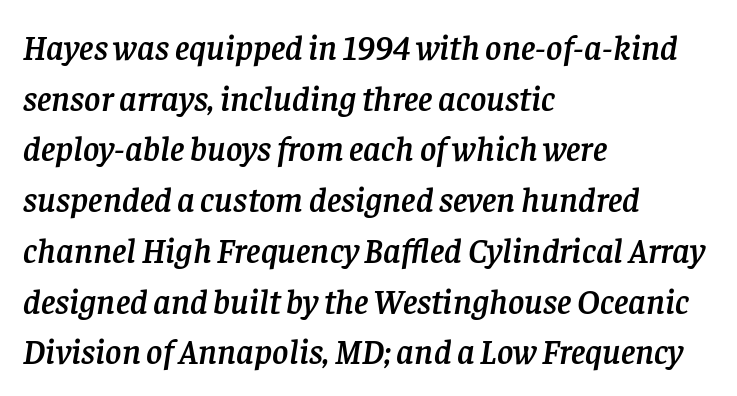
{"serif": "yes", "italic": "yes", "lean": "right", "slant_degrees": 8, "width": "normal", "stroke_contrast": "low", "x_height": "large", "monospaced": "no", "underline": "no", "align": "left", "line_spacing": "normal", "line_spacing_ratio": 1.45, "letter_spacing": "normal", "letter_spacing_em": 0.0, "glyph_px": 35}
